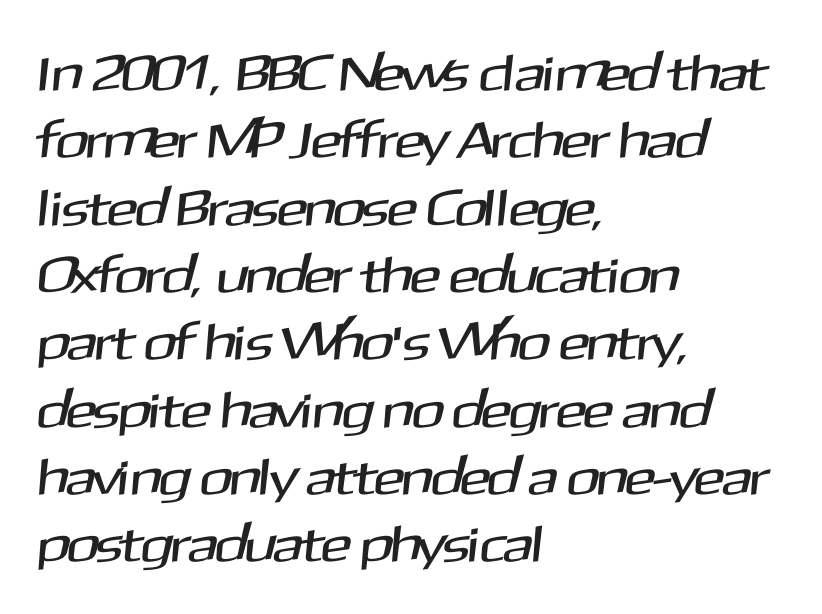
Baseline-to-baseline distance is the conventional proportion of letter height. Unmarked baselines from the first word to the last. The letters advance in unequal steps, a hallmark of proportional type. One-word summary of the alignment: left.
